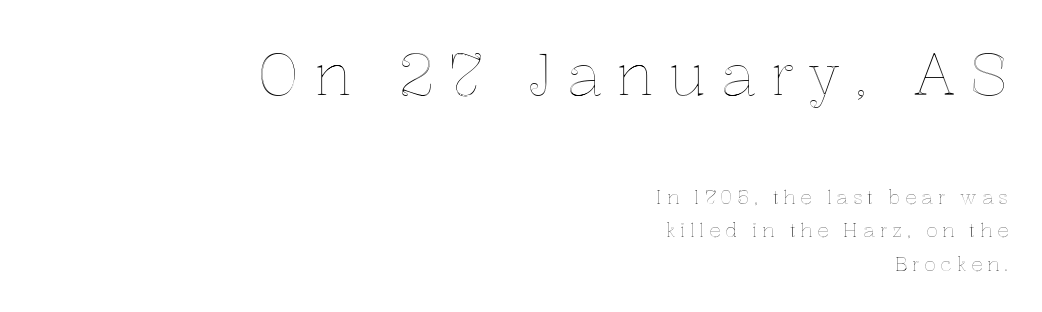
{"italic": "no", "width": "normal", "x_height": "medium", "monospaced": "no", "underline": "no", "align": "right", "line_spacing_ratio": 1.78, "letter_spacing": "wide", "letter_spacing_em": 0.25, "larger_block": "first", "size_ratio": 3.05, "glyph_px": 58}
